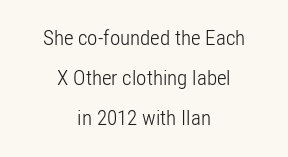
The image shows 21 px text type, upright; set centered, loose line spacing (1.91x), normal letter spacing, not underlined.
